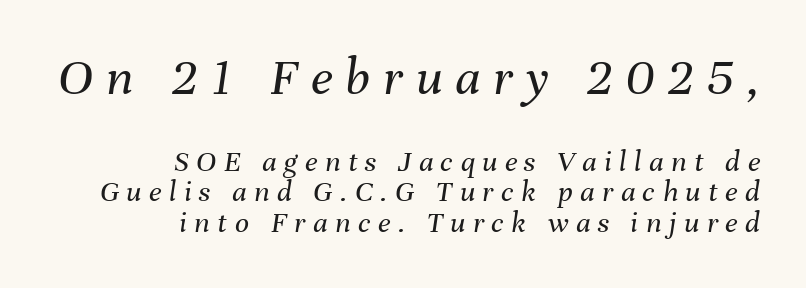
Varying glyph widths throughout — classic text-font behaviour. Type size steps down from the first block to the second. In terms of leading, this rendering errs on the cramped side. The lines in this sample share a right terminus and differ only in where they begin.
